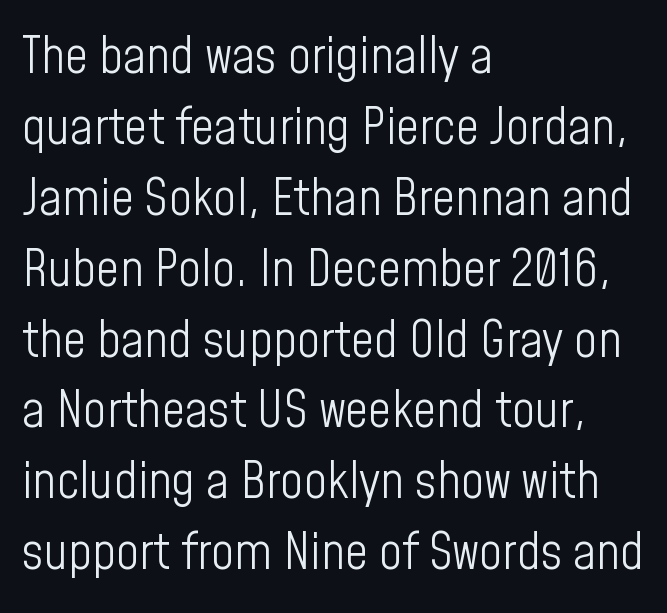
{"serif": "no", "italic": "no", "bold": "no", "weight": "light", "width": "condensed", "stroke_contrast": "low", "x_height": "medium", "monospaced": "no", "underline": "no", "align": "left", "line_spacing": "normal", "line_spacing_ratio": 1.39, "letter_spacing": "normal", "letter_spacing_em": 0.0, "glyph_px": 51}
